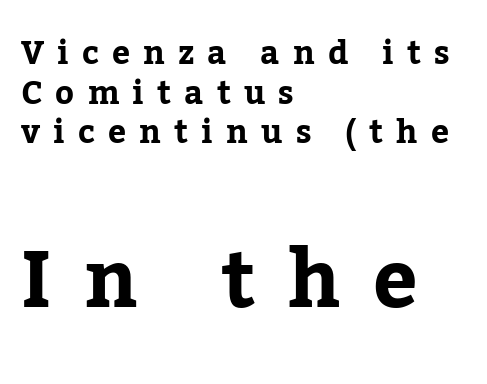
{"serif": "yes", "italic": "no", "width": "normal", "stroke_contrast": "low", "x_height": "medium", "monospaced": "no", "underline": "no", "align": "left", "line_spacing_ratio": 1.24, "letter_spacing": "wide", "letter_spacing_em": 0.41, "larger_block": "second", "size_ratio": 2.47, "glyph_px": 79}
